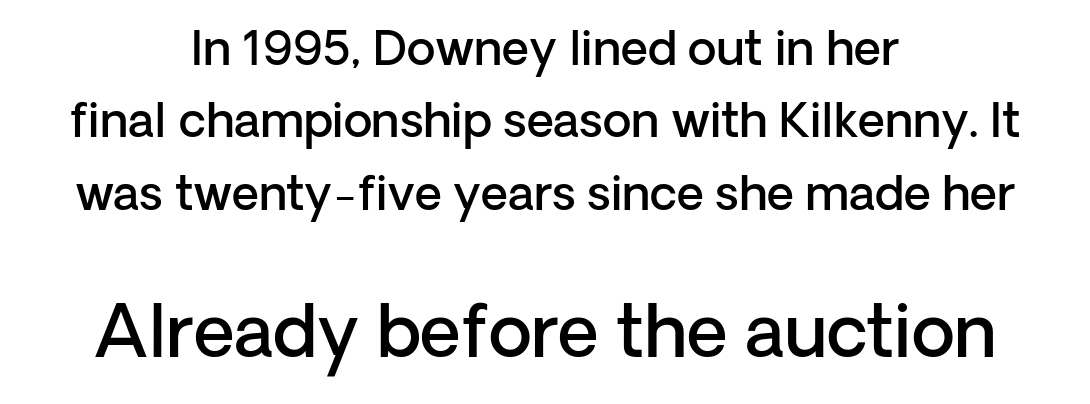
The image shows 71 px semibold sans-serif type, upright; set centered, normal line spacing (1.54x), normal letter spacing, not underlined; the second (bottom) block is 1.51x larger; low stroke contrast and a medium x-height.
